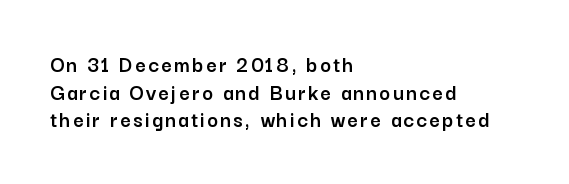
These lines were composed using upright roman letters. This rendering uses left alignment, leaving the right contour irregular. Unmarked baselines from the first word to the last.
